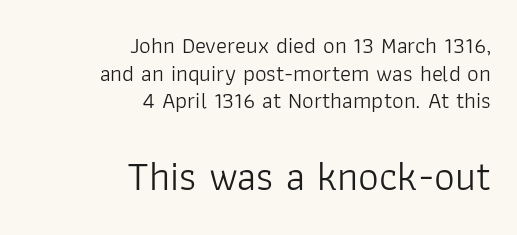
Check where the strokes stop: nothing finishes them off — pure sans. Teacher's note: observe the even right margin — that is flush-right alignment. A light-to-regular cut is what we see here. Look at the glyph heights: the lower group is clearly the bigger setting.
